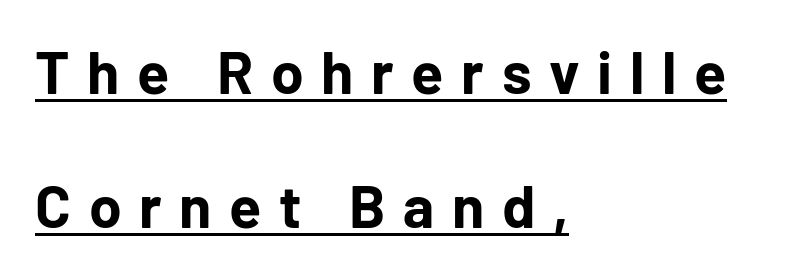
The paragraph shown leans on its left margin. Is this a fixed-width face? No — the glyphs have proportional, varying widths. The letters are spread apart with noticeably loose tracking. Typographically, this falls in the sans-serif category.
